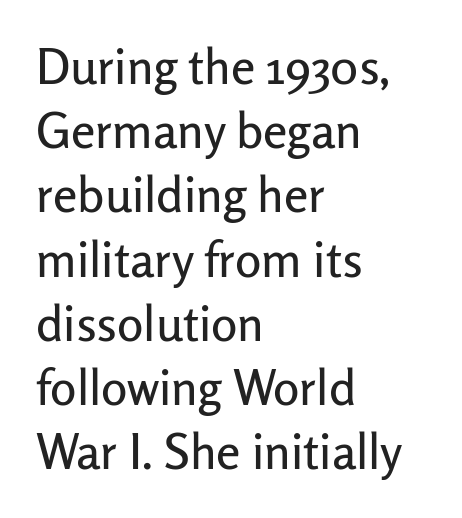
The lines sit at an ordinary, default distance from one another. Reading down the block, your eye returns to a fixed left position each line. Looks like regular typesetting: each glyph gets only the width it needs. Every character sits straight up, as roman type does. Tracking value appears to be zero — textbook default spacing.
